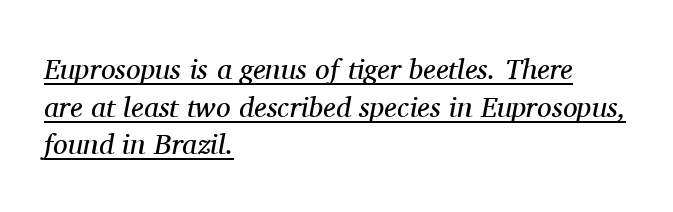
{"serif": "yes", "italic": "yes", "lean": "right", "slant_degrees": 11, "bold": "no", "weight": "regular", "width": "normal", "stroke_contrast": "medium", "x_height": "medium", "monospaced": "no", "underline": "yes", "align": "left", "line_spacing": "normal", "line_spacing_ratio": 1.3, "letter_spacing": "normal", "letter_spacing_em": 0.0, "glyph_px": 29}
